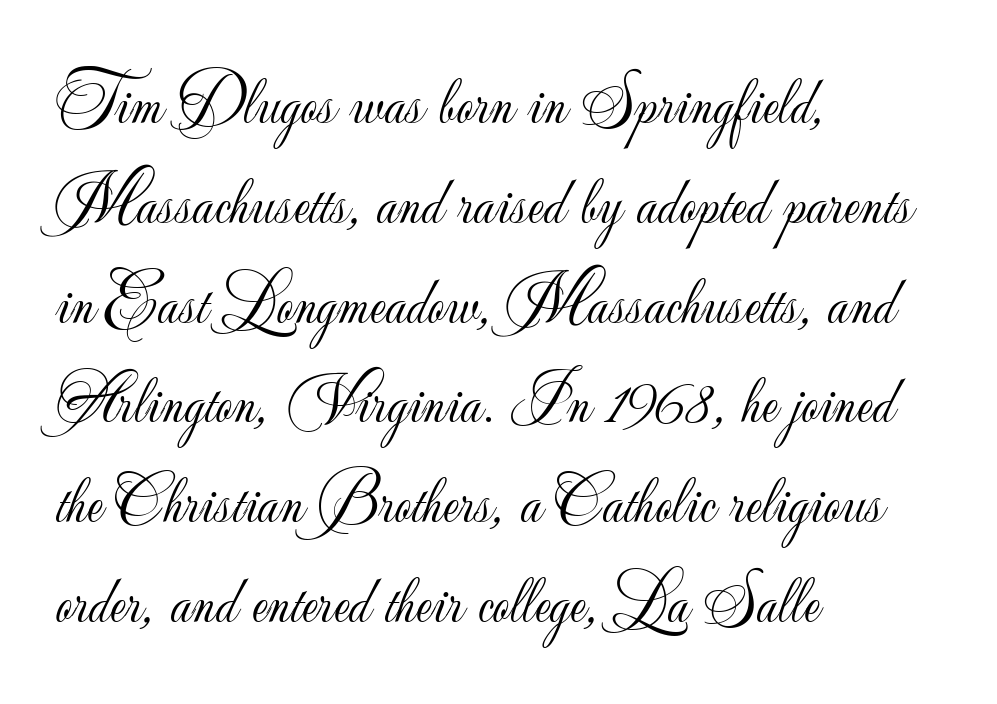
The image shows 67 px light sans-serif type; set left-aligned, normal line spacing (1.49x), normal letter spacing, not underlined; low stroke contrast and a small x-height.
